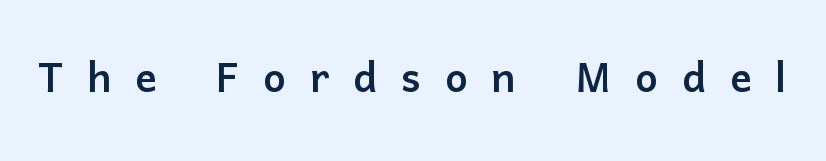
The tracking jumps out immediately: characters are airy and widely separated. A typesetter would call this proportional, since set widths differ per character. Anything drawn beneath the words? Only blank space. Ascenders rise straight up at ninety degrees. The glyphs in this specimen are sans serif.
